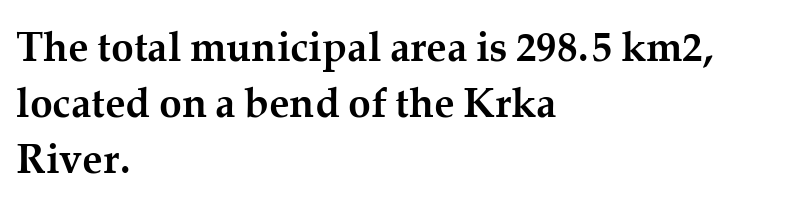
The image shows 41 px semibold serif type, upright; set left-aligned, normal line spacing (1.36x), normal letter spacing, not underlined; medium stroke contrast and a medium x-height.
